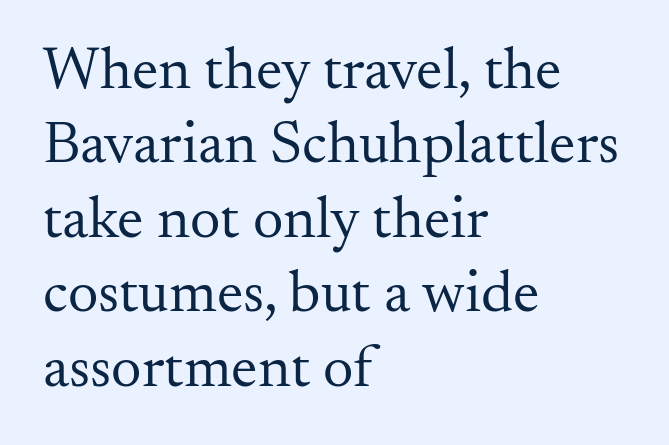
Just letters on the line, the space beneath them empty. You can tell from the footed stems that serif type was used. Do the characters align in a grid? No, the font is proportional. No extra tracking has been applied to these lines. The typeface has the unassuming heft of standard copy or less. The specimen reads as upright at a glance.
